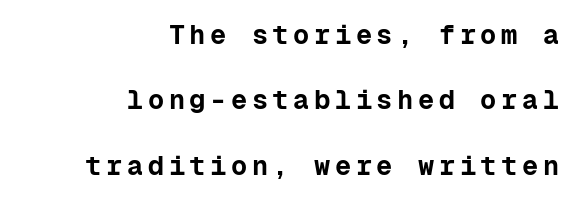
{"italic": "no", "bold": "yes", "underline": "no", "align": "right", "line_spacing": "loose", "line_spacing_ratio": 2.42, "glyph_px": 27}
